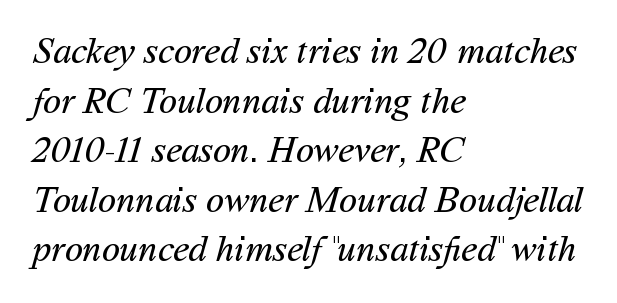
A sans-serif font was chosen for this passage. Is the stroke heavy? The answer is a plain regular-or-lighter. Note the varied advance widths — an 'i' is clearly narrower than an 'm'. Nobody drew a line under any word here.
